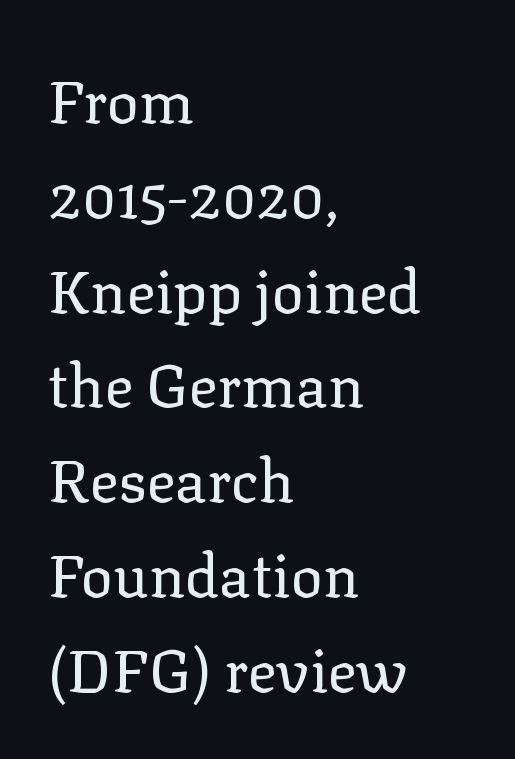
The image shows 60 px regular-weight serif type, upright; set left-aligned, normal line spacing (1.58x), normal letter spacing, not underlined; low stroke contrast and a medium x-height.
